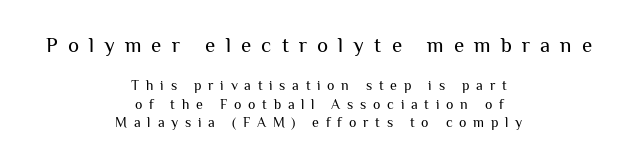
Q: Is the text bold? A: No.
Q: Is the text italic (slanted)? A: No, it is upright.
Q: Is the text underlined? A: No.
Q: How is the paragraph aligned? A: Centered.
Q: Is the spacing between letters normal or unusually wide? A: Unusually wide.
Q: Is the spacing between lines tight, normal or loose? A: Normal.
Q: Which block of text is set in a larger size, the first (top) or the second (bottom)? A: The first (top) one.
